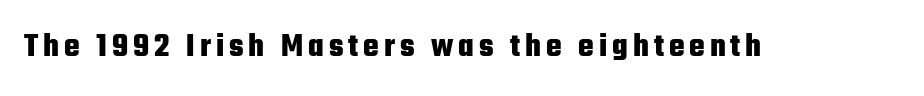
{"serif": "no", "italic": "no", "bold": "yes", "weight": "heavy", "width": "condensed", "stroke_contrast": "low", "x_height": "medium", "monospaced": "no", "underline": "no", "glyph_px": 33}
